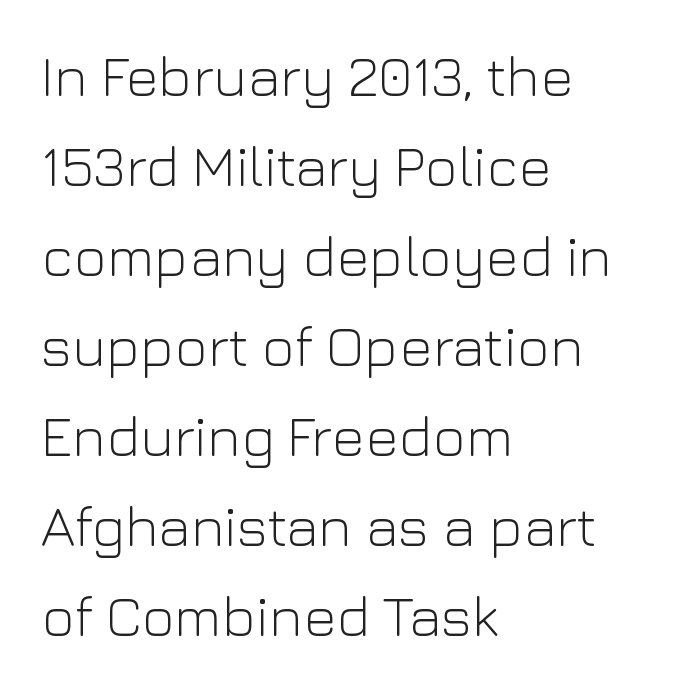
{"serif": "no", "italic": "no", "bold": "no", "weight": "light", "width": "normal", "stroke_contrast": "low", "x_height": "medium", "monospaced": "no", "underline": "no", "align": "left", "line_spacing": "normal", "line_spacing_ratio": 1.58, "letter_spacing": "normal", "letter_spacing_em": 0.0, "glyph_px": 57}
